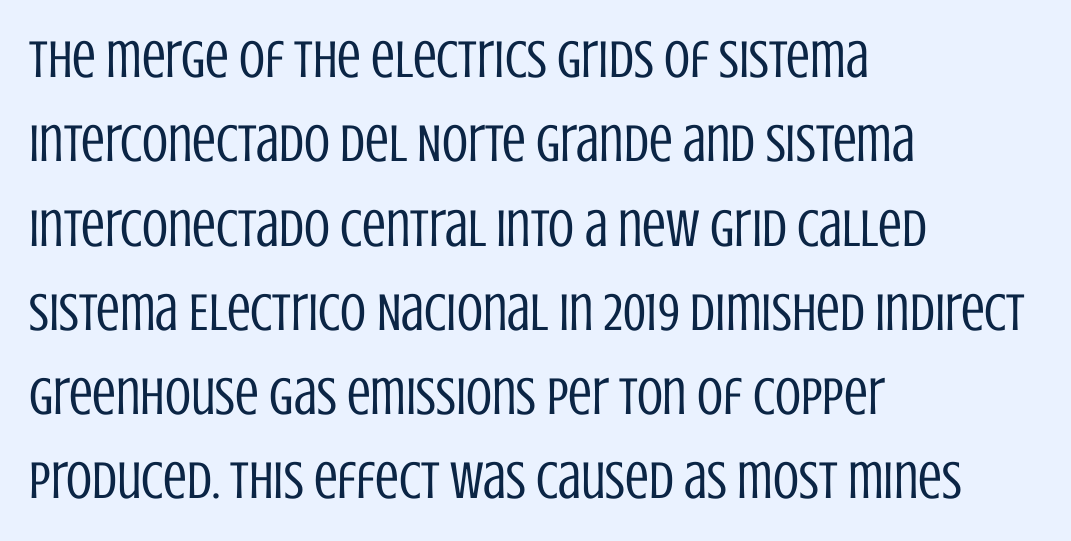
{"serif": "no", "italic": "no", "bold": "no", "weight": "regular", "width": "condensed", "stroke_contrast": "low", "x_height": "large", "monospaced": "no", "underline": "no", "align": "left", "line_spacing": "normal", "line_spacing_ratio": 1.59, "letter_spacing": "normal", "letter_spacing_em": 0.0, "glyph_px": 53}
